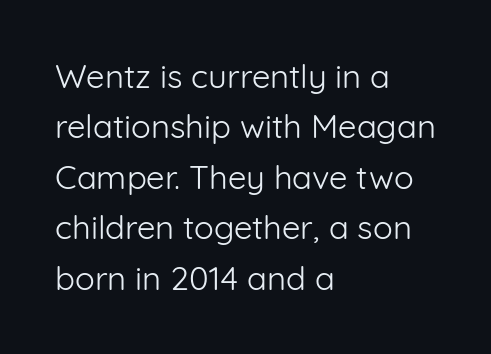
Weight class: somewhere from thin through regular. Honestly, the row spacing looks completely unremarkable. This sample has the flowing, uneven cadence of proportional lettering. A typesetter would call this zero additional tracking. Typeset ragged right — the left edge is the straight one. Honestly, there is no underline to notice here at all.
